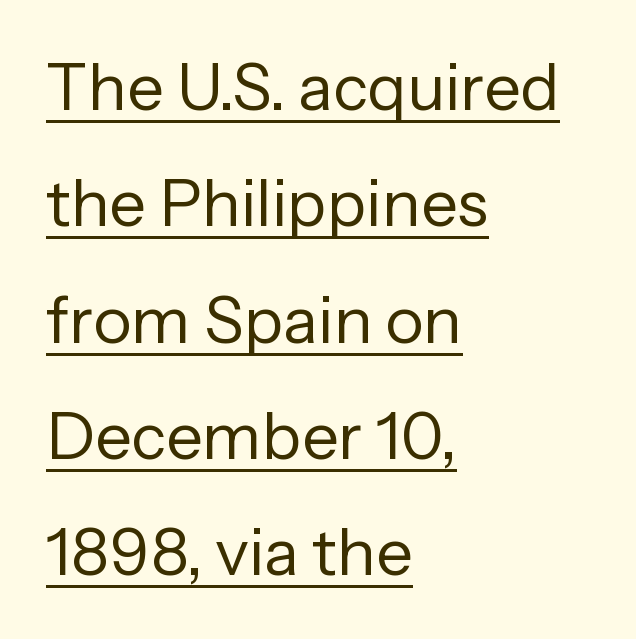
Characters remain perfectly vertical along every line. A baseline rule has been typeset under these characters. A typesetter would call this proportional, since set widths differ per character. The paragraph shown leans on its left margin.
